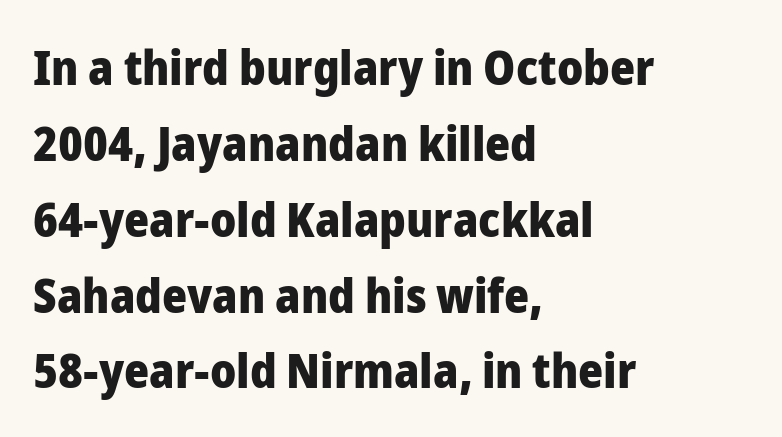
Q: Is the text bold? A: Yes.
Q: Is the text italic (slanted)? A: No, it is upright.
Q: Is the typeface a serif or a sans-serif typeface? A: Sans-serif.
Q: Is the text underlined? A: No.
Q: How is the paragraph aligned? A: Left-aligned.
Q: Is the spacing between letters normal or unusually wide? A: Normal.
Q: Is the spacing between lines tight, normal or loose? A: Normal.
Q: Width (condensed, normal, or wide)? A: Normal.
Q: Stroke contrast? A: Low.
Q: x-height? A: Medium.
Q: Monospaced? A: No.
